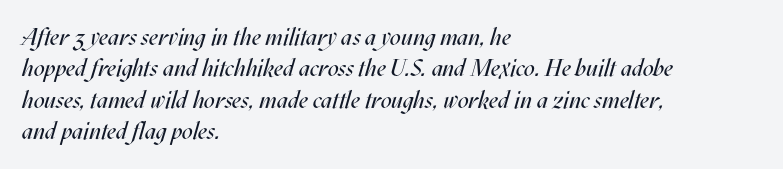
{"italic": "yes", "lean": "right", "slant_degrees": 17, "bold": "no", "underline": "no", "align": "left", "line_spacing": "normal", "line_spacing_ratio": 1.31, "letter_spacing": "normal", "letter_spacing_em": 0.0, "glyph_px": 24}
